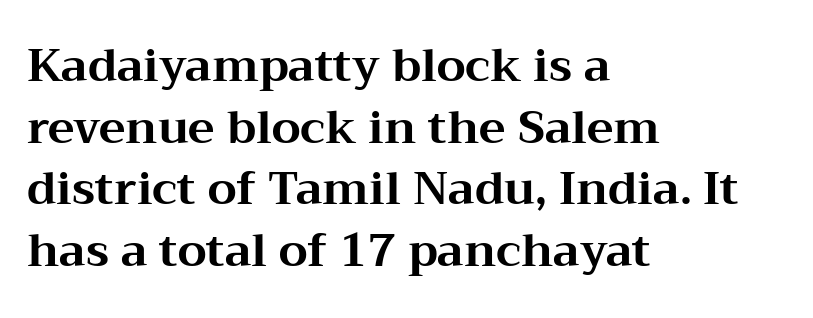
Has an underline been added? It has not. This sample has the flowing, uneven cadence of proportional lettering. Students, this is bold: see how much ink each stroke carries. This block has exactly the height ordinary leading produces. The rendering shows small feet on the letterforms — a serif design.
